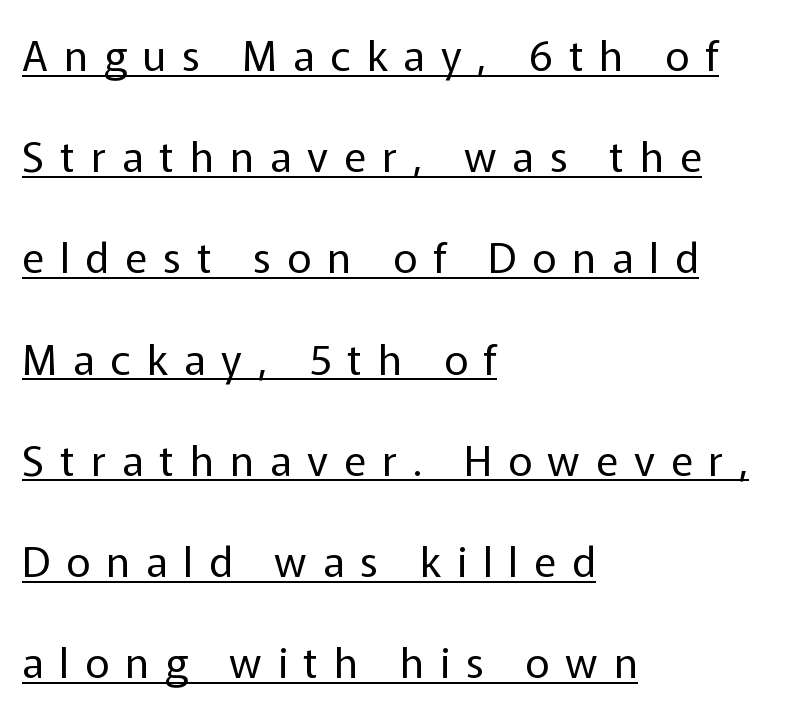
Q: Is the text bold? A: No.
Q: Is the text italic (slanted)? A: No, it is upright.
Q: Is the typeface a serif or a sans-serif typeface? A: Sans-serif.
Q: Is the text underlined? A: Yes.
Q: How is the paragraph aligned? A: Left-aligned.
Q: Is the spacing between letters normal or unusually wide? A: Unusually wide.
Q: Is the spacing between lines tight, normal or loose? A: Loose.
Q: Width (condensed, normal, or wide)? A: Normal.
Q: Stroke contrast? A: Low.
Q: x-height? A: Medium.
Q: Monospaced? A: No.
